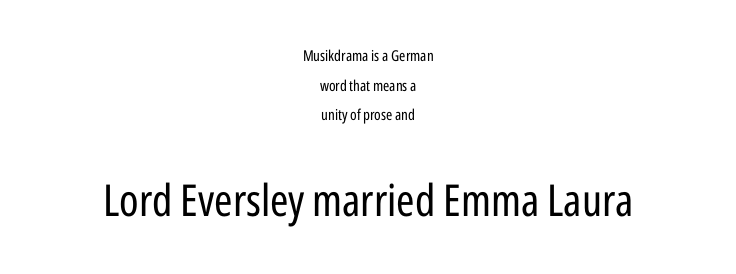
Q: Is the text bold? A: No.
Q: Is the text italic (slanted)? A: No, it is upright.
Q: Is the typeface a serif or a sans-serif typeface? A: Sans-serif.
Q: Is the text underlined? A: No.
Q: How is the paragraph aligned? A: Centered.
Q: Is the spacing between letters normal or unusually wide? A: Normal.
Q: Is the spacing between lines tight, normal or loose? A: Loose.
Q: Which block of text is set in a larger size, the first (top) or the second (bottom)? A: The second (bottom) one.
Q: Width (condensed, normal, or wide)? A: Condensed.
Q: Stroke contrast? A: Low.
Q: x-height? A: Medium.
Q: Monospaced? A: No.
